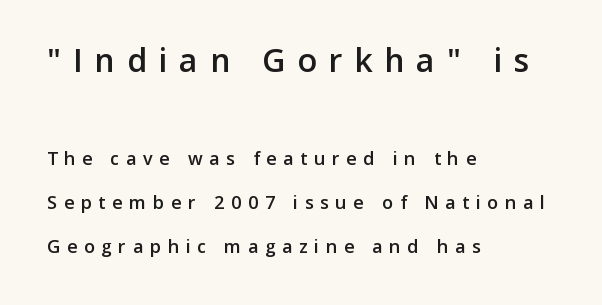
Q: Is the text bold? A: Semi-bold.
Q: Is the text italic (slanted)? A: No, it is upright.
Q: Is the typeface a serif or a sans-serif typeface? A: Sans-serif.
Q: Is the text underlined? A: No.
Q: How is the paragraph aligned? A: Left-aligned.
Q: Is the spacing between letters normal or unusually wide? A: Unusually wide.
Q: Is the spacing between lines tight, normal or loose? A: Loose.
Q: Which block of text is set in a larger size, the first (top) or the second (bottom)? A: The first (top) one.
Q: Width (condensed, normal, or wide)? A: Normal.
Q: Stroke contrast? A: Low.
Q: x-height? A: Medium.
Q: Monospaced? A: No.
